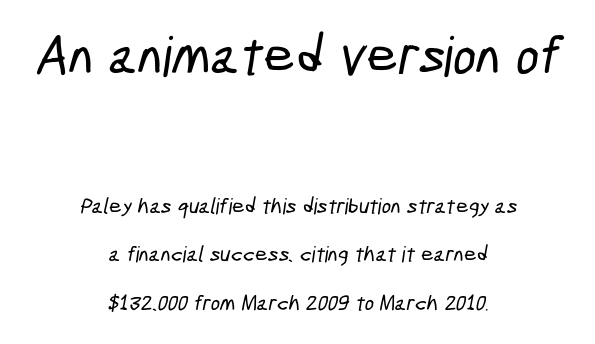
Where is the straight margin? There isn't one; the lines are centered. Each row of text sits above clean, open space. You can tell from the bare stems that sans-serif type was used. The face used here appears at its bigger size in the upper chunk. The lines are spread far apart with generous leading. A typesetter would call this zero additional tracking.
